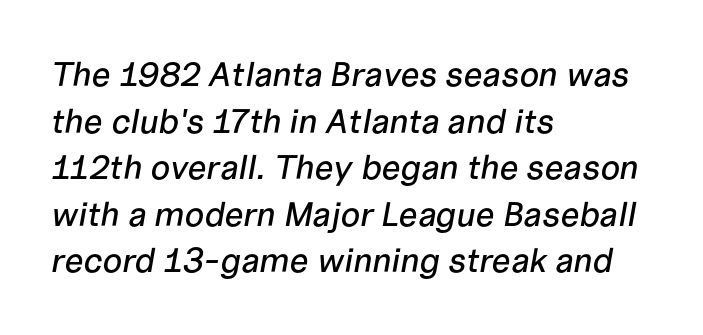
The image shows 34 px text type, italic (leaning right); set left-aligned, normal line spacing (1.37x), normal letter spacing, not underlined; low stroke contrast and a medium x-height.
